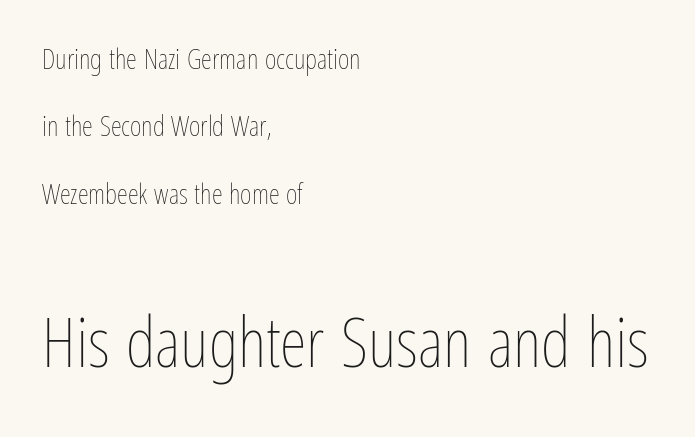
Default kerning and tracking; the words read as compact shapes. It's the straight-up-and-down kind of type. Is the lower block the larger one? Yes — the lower block carries the bigger type. Each stroke keeps to a modest, everyday thickness or less.
